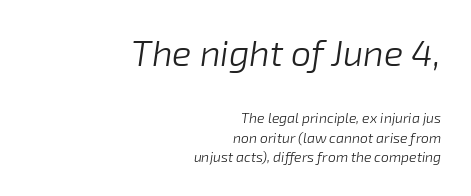
{"italic": "yes", "lean": "right", "slant_degrees": 8, "bold": "no", "weight": "light", "width": "normal", "stroke_contrast": "low", "x_height": "medium", "monospaced": "no", "underline": "no", "align": "right", "line_spacing": "normal", "line_spacing_ratio": 1.4, "letter_spacing": "normal", "letter_spacing_em": 0.0, "larger_block": "first", "size_ratio": 2.57, "glyph_px": 36}
